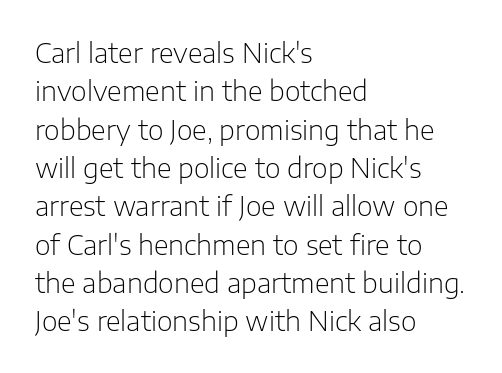
Every row of glyphs begins at an identical x-position on the left. A roman cut, with each character standing at attention. Does the leading feel generous? No, just average. The tracking reads as untouched default to a designer's eye.
